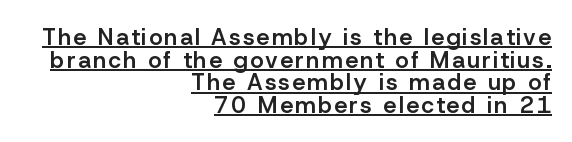
The image shows 23 px text type, upright; set right-aligned, tight line spacing (0.98x), underlined.
